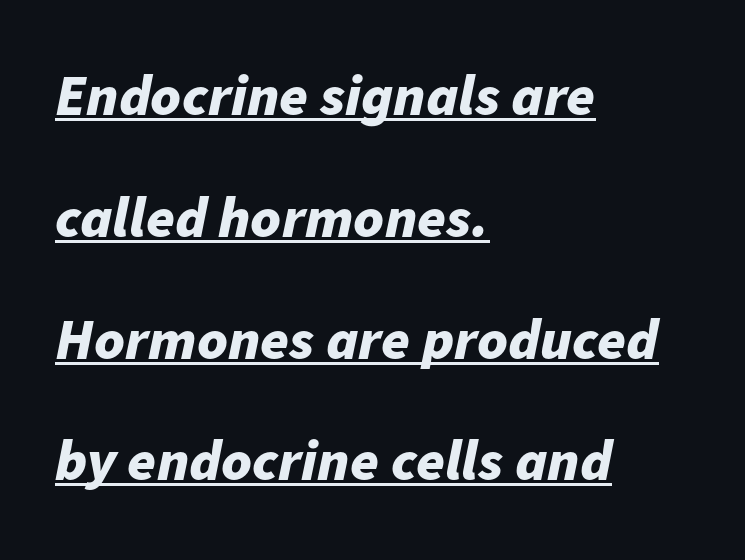
The image shows 58 px bold type, italic (leaning right); set left-aligned, loose line spacing (2.1x), normal letter spacing, underlined; low stroke contrast and a medium x-height.
